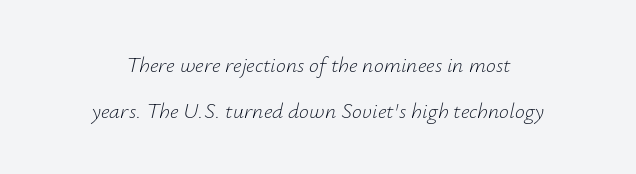
Q: Is the text bold? A: No.
Q: Is the text italic (slanted)? A: Yes, it leans right by about 12 degrees.
Q: Is the text underlined? A: No.
Q: How is the paragraph aligned? A: Centered.
Q: Is the spacing between letters normal or unusually wide? A: Normal.
Q: Is the spacing between lines tight, normal or loose? A: Loose.
